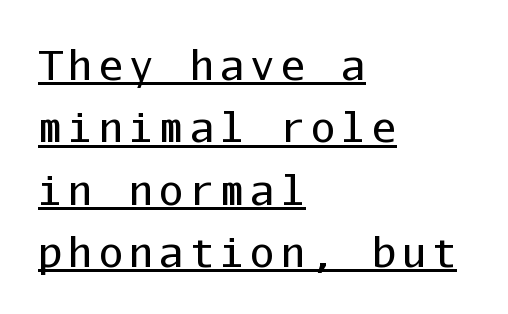
The letters look calm and open, with moderate or lighter stems. The specimen includes a rule beneath the text block's lines. The leading is moderate, giving the passage an even texture. The type family on display is of the sans-serif kind.
